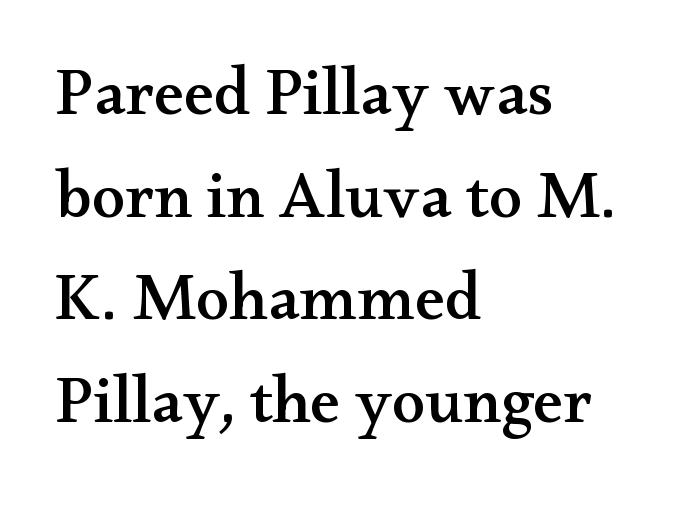
Q: Is the text italic (slanted)? A: No, it is upright.
Q: Is the typeface a serif or a sans-serif typeface? A: Serif.
Q: Is the text underlined? A: No.
Q: How is the paragraph aligned? A: Left-aligned.
Q: Is the spacing between letters normal or unusually wide? A: Normal.
Q: Is the spacing between lines tight, normal or loose? A: Normal.
Q: Width (condensed, normal, or wide)? A: Wide.
Q: Stroke contrast? A: Medium.
Q: x-height? A: Small.
Q: Monospaced? A: No.
